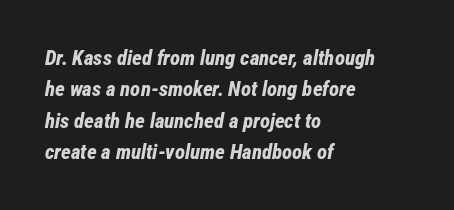
Q: Is the text bold? A: Yes.
Q: Is the text italic (slanted)? A: Yes, it leans right by about 12 degrees.
Q: Is the text underlined? A: No.
Q: How is the paragraph aligned? A: Left-aligned.
Q: Is the spacing between letters normal or unusually wide? A: Normal.
Q: Is the spacing between lines tight, normal or loose? A: Normal.
